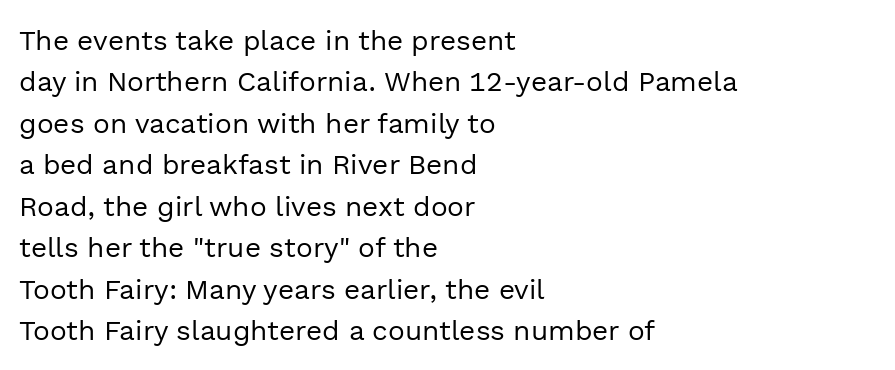
Q: Is the text bold? A: No.
Q: Is the text italic (slanted)? A: No, it is upright.
Q: Is the typeface a serif or a sans-serif typeface? A: Sans-serif.
Q: Is the text underlined? A: No.
Q: How is the paragraph aligned? A: Left-aligned.
Q: Is the spacing between letters normal or unusually wide? A: Normal.
Q: Is the spacing between lines tight, normal or loose? A: Normal.
Q: Width (condensed, normal, or wide)? A: Normal.
Q: x-height? A: Medium.
Q: Monospaced? A: No.
